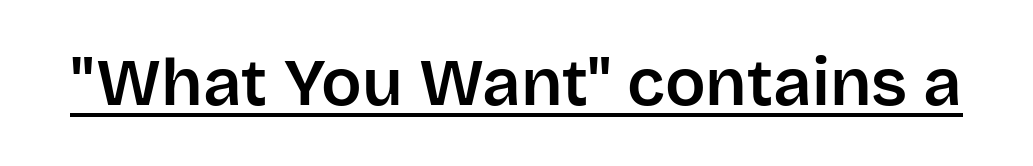
{"serif": "no", "italic": "no", "width": "normal", "stroke_contrast": "low", "x_height": "large", "monospaced": "no", "underline": "yes", "letter_spacing": "normal", "letter_spacing_em": 0.0, "glyph_px": 67}
